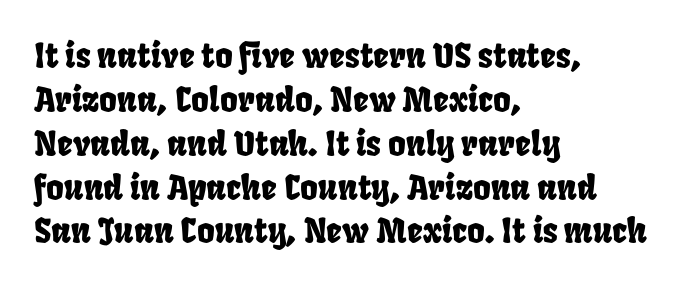
Is there much room between lines? A standard amount, neither cramped nor airy. Underline: absent. The face used here is proportionally spaced, like ordinary book or web type. Horizontal alignment here is leftward, the default for most running prose.
